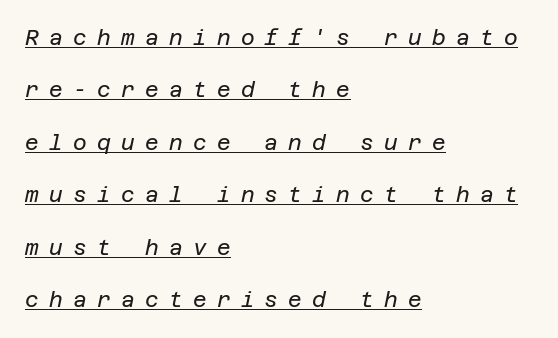
The image shows 21 px text type, italic (leaning right); set left-aligned, loose line spacing (2.5x), unusually wide letter spacing (+0.49 em), underlined.
